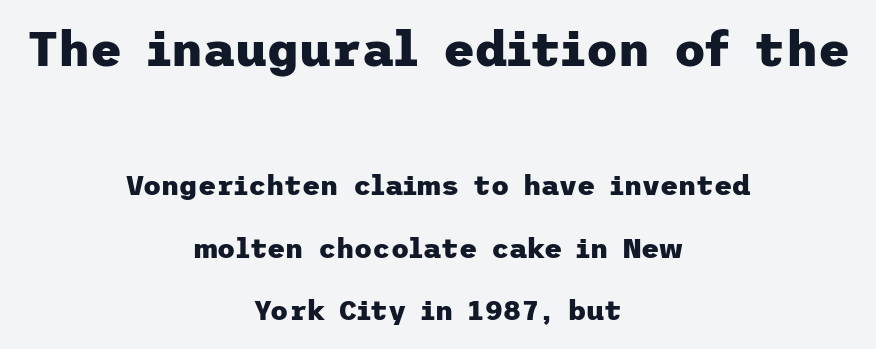
The image shows 49 px heavy sans-serif type, upright; set centered, loose line spacing (2.23x), normal letter spacing, not underlined; the first (top) block is 1.75x larger; low stroke contrast and a medium x-height.
